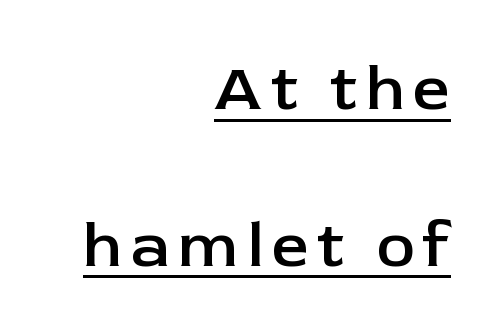
The characters display no serif detailing; their extremities are plain. You can see a thin bar hugging the bottom of the glyphs. In terms of weight, the rendering is demibold, just under bold. Honestly, the rows look like they've been pulled way apart. Short and long lines alike share a common ending point at right. The font's upright variant was chosen for this text.
